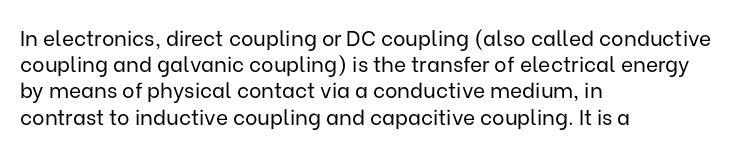
Q: Is the text bold? A: No.
Q: Is the text italic (slanted)? A: No, it is upright.
Q: Is the text underlined? A: No.
Q: How is the paragraph aligned? A: Left-aligned.
Q: Is the spacing between letters normal or unusually wide? A: Normal.
Q: Is the spacing between lines tight, normal or loose? A: Normal.
